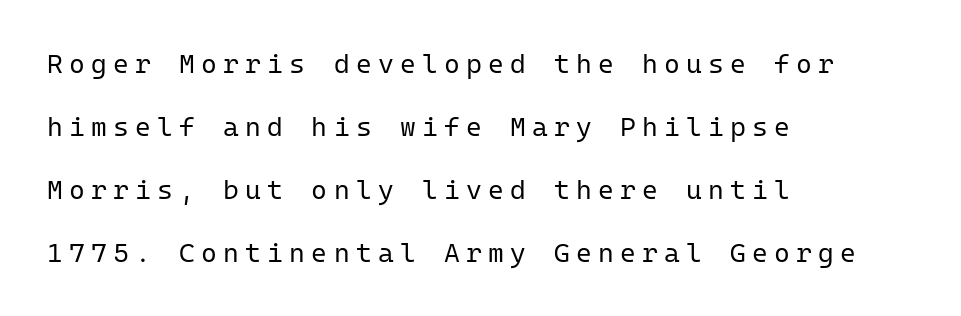
The vertical gap from one line to the next is large. Compared with typical body copy, the letter spacing here is much looser. These glyphs show unthickened strokes, regular width or finer. Posture: vertical. Beneath every word, the page is bare.
